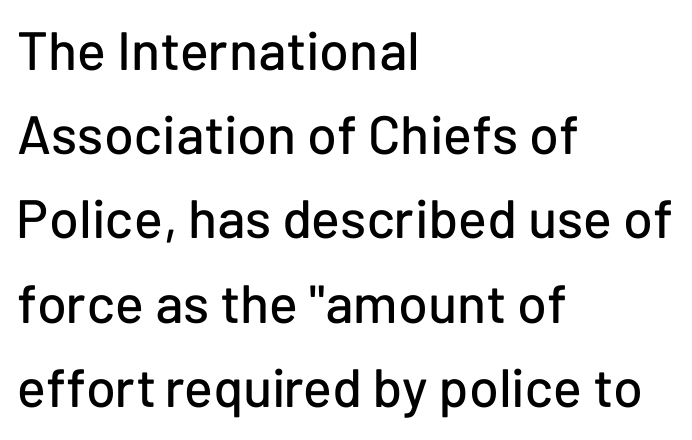
The image shows 54 px sans-serif type, upright; set left-aligned, normal line spacing (1.56x), normal letter spacing, not underlined; low stroke contrast and a medium x-height.
